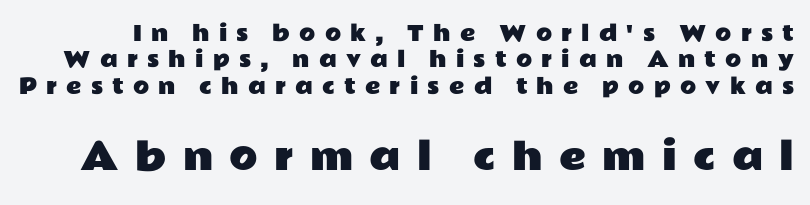
Q: Is the text italic (slanted)? A: No, it is upright.
Q: Is the typeface a serif or a sans-serif typeface? A: Sans-serif.
Q: Is the text underlined? A: No.
Q: Is the spacing between letters normal or unusually wide? A: Unusually wide.
Q: Is the spacing between lines tight, normal or loose? A: Normal.
Q: Which block of text is set in a larger size, the first (top) or the second (bottom)? A: The second (bottom) one.
Q: Width (condensed, normal, or wide)? A: Wide.
Q: Stroke contrast? A: Low.
Q: x-height? A: Medium.
Q: Monospaced? A: No.
